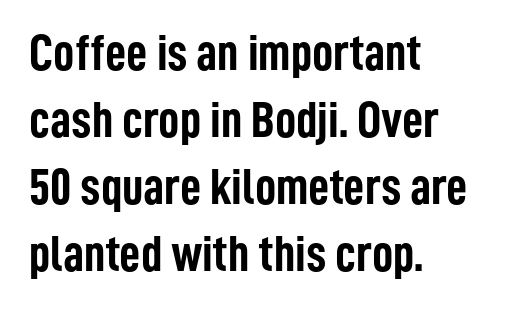
Bare-footed words on every line. Summary of vertical rhythm: regular, with standard interline spacing. In terms of letterform style, serifs are entirely absent. The sample has been set heavy, in full bold.
